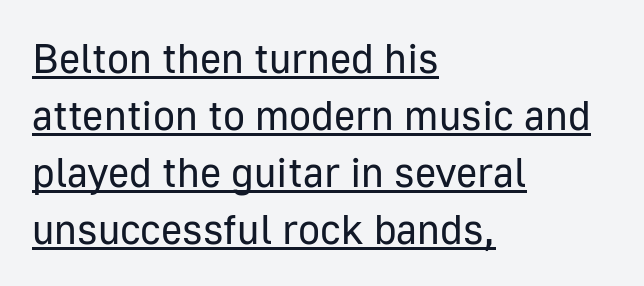
The setting favours the left margin, as ordinary paragraphs usually do. Interline gaps are of average width in this sample. Decoration check: the copy is underlined. Is the letter spacing exaggerated? No — it looks like the ordinary default. This sample uses a sans-serif face.
